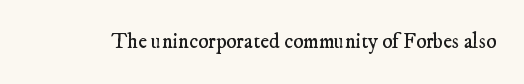
Students, note that the glyphs here touch the page at normal intervals. The typesetting does not lean heavy: it is not bold. Descender tails drop into unmarked territory.
